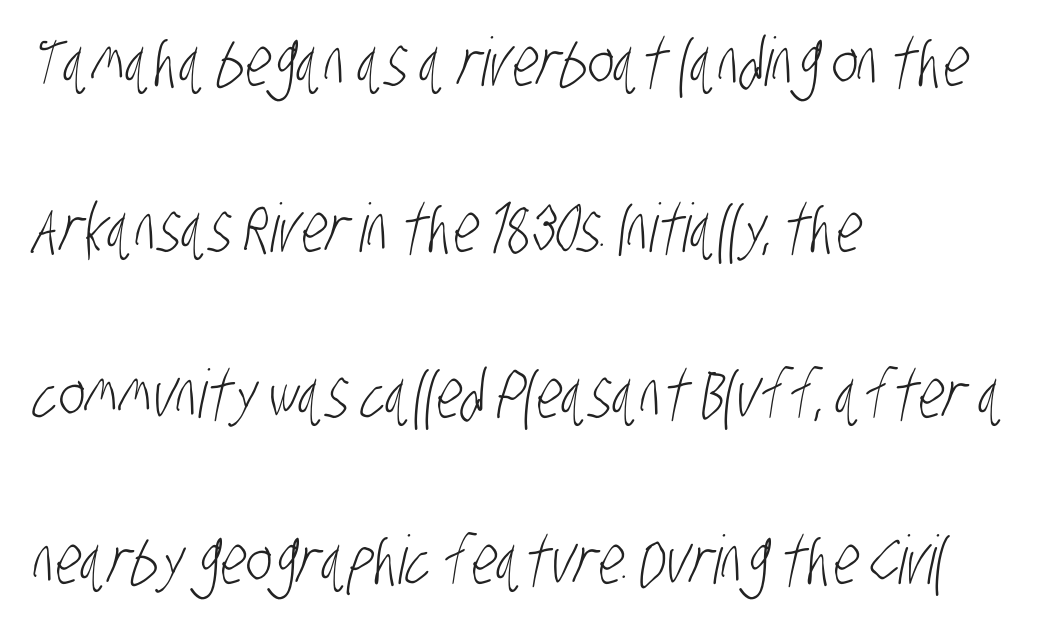
The tracking reads as untouched default to a designer's eye. Compared with a typical body face, this is equally light or lighter still. The font family rendered here belongs to the sans-serif group. Which margin do the lines hug? The left one — the right edge is uneven. Nobody drew a line under any word here.
